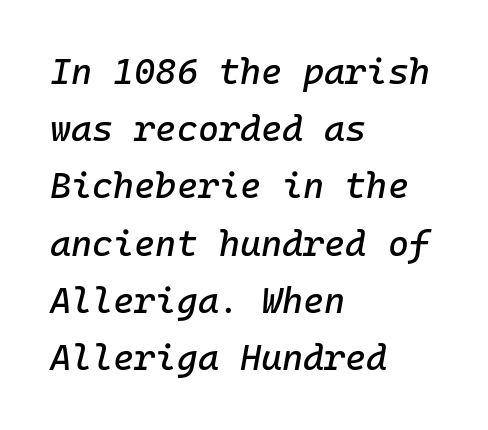
The image shows 36 px text type, italic (leaning right), monospaced; set left-aligned, normal line spacing (1.59x), normal letter spacing, not underlined; low stroke contrast and a medium x-height.
